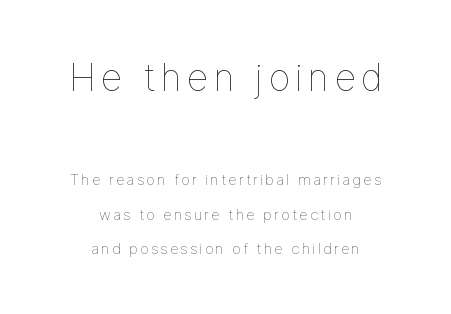
{"italic": "no", "bold": "no", "weight": "thin", "width": "normal", "stroke_contrast": "low", "x_height": "medium", "monospaced": "no", "underline": "no", "align": "center", "line_spacing": "loose", "line_spacing_ratio": 2.31, "larger_block": "first", "size_ratio": 2.47, "glyph_px": 37}
